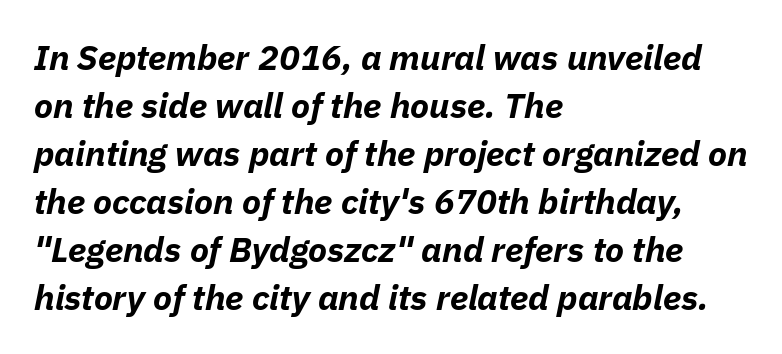
The image shows 35 px bold type, italic (leaning right); set left-aligned, normal line spacing (1.37x), normal letter spacing, not underlined; low stroke contrast and a medium x-height.
